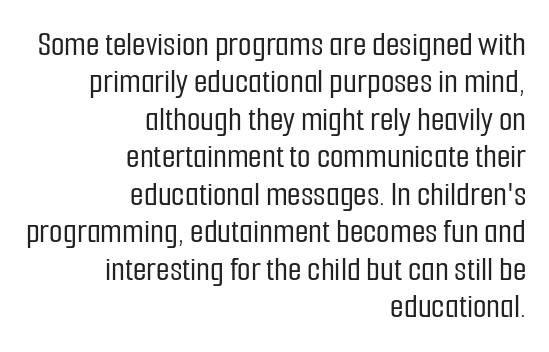
A typesetter would call this proportional, since set widths differ per character. One-word summary of the alignment: right. Any mark beneath the type? The region is blank. Typographically, this falls in the sans-serif category. Each new line begins almost immediately beneath the previous one. Standard letterfit; no display-style spreading of the glyphs.
